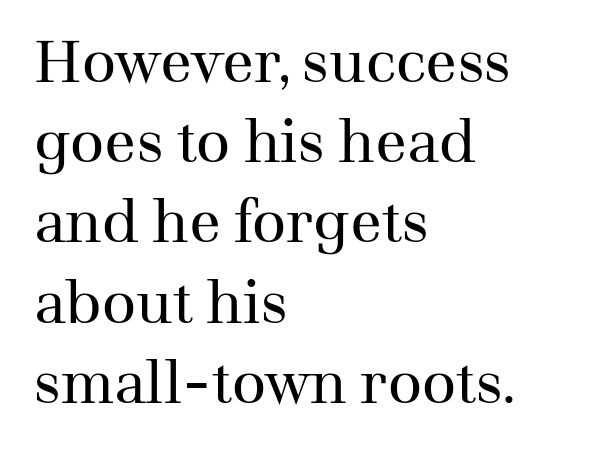
The image shows 59 px regular-weight serif type, upright; set left-aligned, normal line spacing (1.36x), normal letter spacing, not underlined; medium stroke contrast and a medium x-height.
